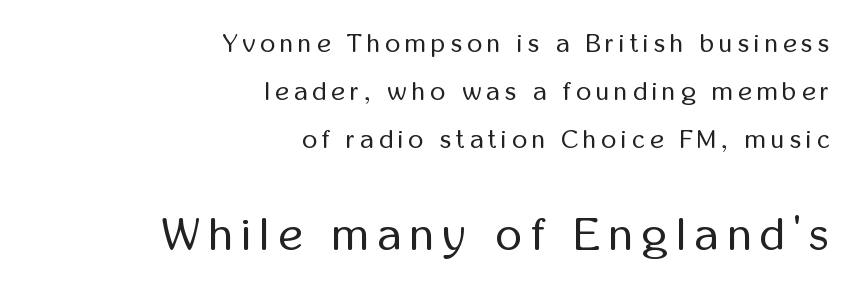
The horizontal fit of the characters is loose and conspicuously gappy. Spacing verdict: proportional, widths tailored to each character. Letters rest on an invisible, unmarked baseline. You can tell from the bare stems that sans-serif type was used. Posture: upright roman.
